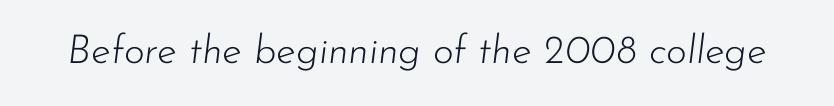
The text carries the slant typical of an italic or oblique font. The letters advance in unequal steps, a hallmark of proportional type. Quick note: underline off. There is no visible air inserted between adjacent glyphs. The cut favours lightness, reaching ordinary text weight at its darkest.
